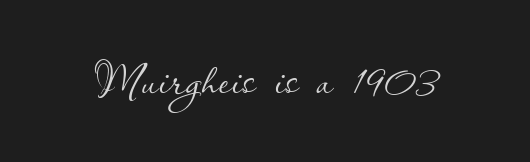
The image shows 60 px thin type; set normal letter spacing, not underlined; low stroke contrast and a small x-height.
